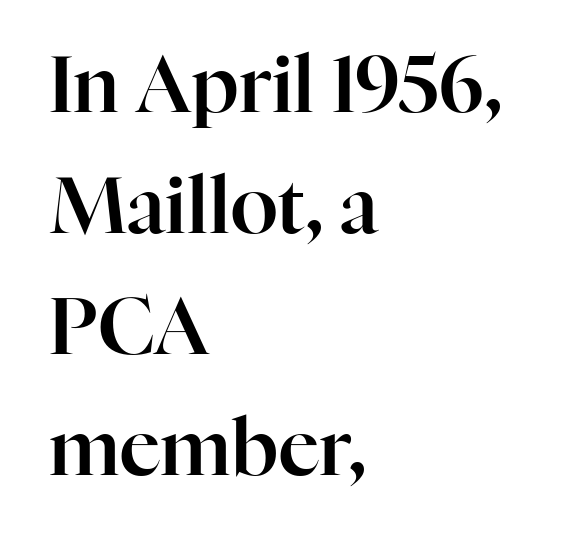
Q: Is the text italic (slanted)? A: No, it is upright.
Q: Is the typeface a serif or a sans-serif typeface? A: Serif.
Q: Is the text underlined? A: No.
Q: How is the paragraph aligned? A: Left-aligned.
Q: Is the spacing between letters normal or unusually wide? A: Normal.
Q: Is the spacing between lines tight, normal or loose? A: Normal.
Q: Width (condensed, normal, or wide)? A: Normal.
Q: Stroke contrast? A: High.
Q: x-height? A: Medium.
Q: Monospaced? A: No.
